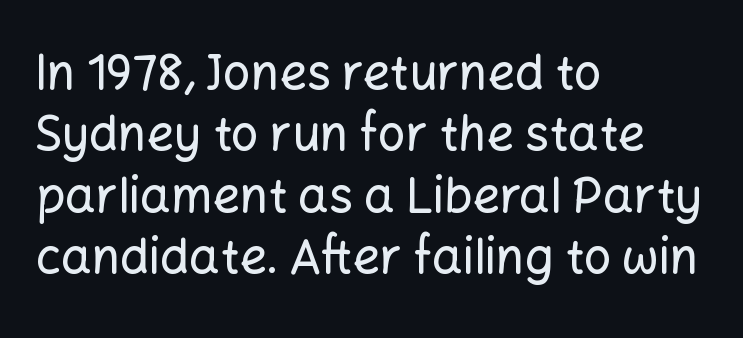
The image shows 48 px sans-serif type, upright; set left-aligned, normal line spacing (1.28x), normal letter spacing, not underlined; low stroke contrast and a medium x-height.
